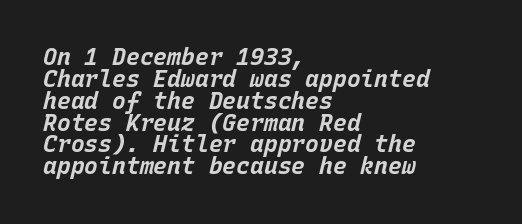
The gaps between neighbouring characters are ordinary and unremarkable. Typesetter's note: full bold, strokes at maximum text heaviness. Any mark beneath the type? The region is blank. A classic flush-left, rag-right setting is used for this passage. The block of text is dense from top to bottom, with scant space between rows. This is oblique type, the kind used for emphasis or titles.
